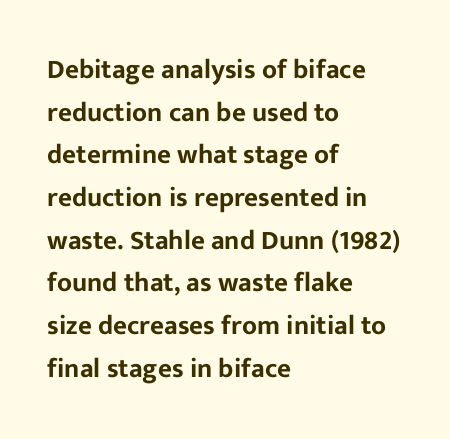
The words here are not underlined. Upright lettering throughout. This rendering leaves character spacing at its baseline value. These lines stack with their left ends in a neat column. Vertical spacing — default.
